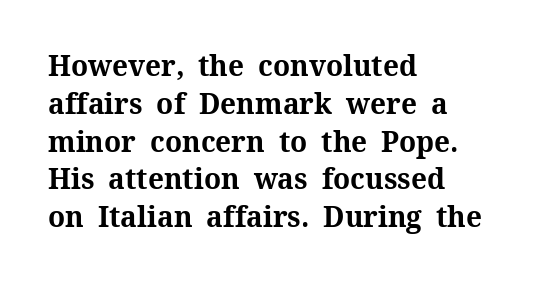
Descender tails drop into unmarked territory. Regarding leading, the lines here are spaced in the standard way. Is there any slant? The stems are plumb. Each letter's strokes conclude with small projecting serifs. Varying glyph widths throughout — classic text-font behaviour. A student would call this left alignment; a typographer would say flush left, rag right.
